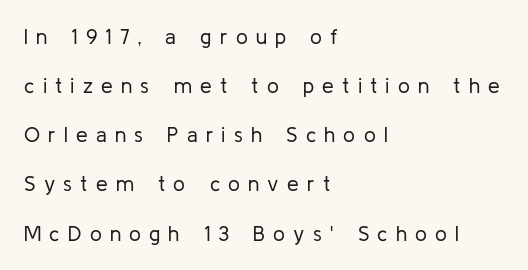
Ink coverage per letter is moderate at most. This rendering widens character spacing well past its baseline value. The lines are quadded left. Rule under the text: the space is simply empty. Ordinary non-slanted type is in use.
